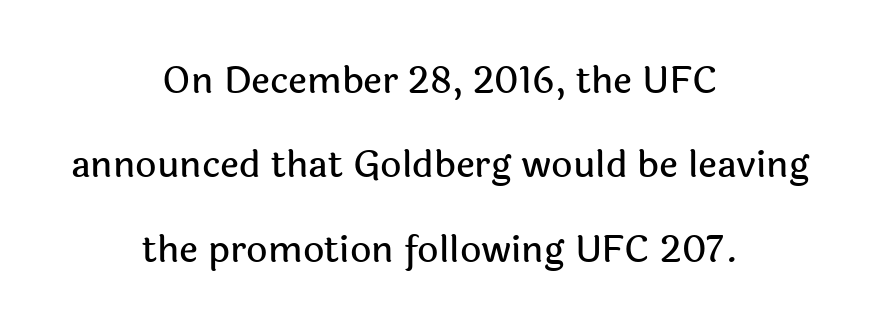
The typography opts for an upright posture over an oblique one. Check under the words: just untouched page. Honestly, the letter spacing is just normal — you wouldn't notice it. Proportional: the letters do not fall into vertical columns. What kind of face is this? One without serifs — a sans.
